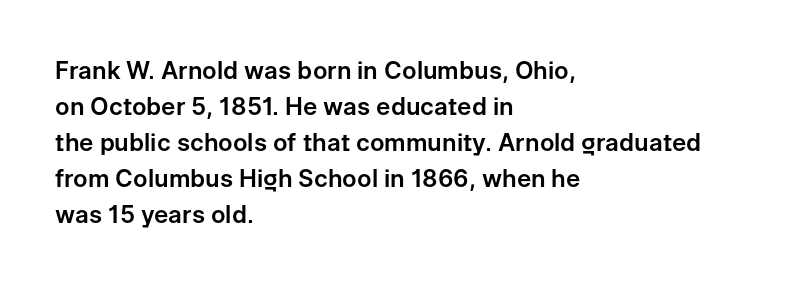
The image shows 24 px text type, upright; set left-aligned, normal line spacing (1.5x), normal letter spacing, not underlined.
